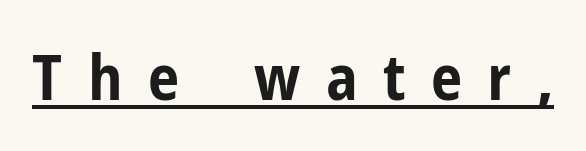
Honestly, the letter spacing is so wide it's the main thing you notice. These lines were composed using upright roman letters. Looks like regular typesetting: each glyph gets only the width it needs. Students, observe the line beneath the letters — that is underlining.
